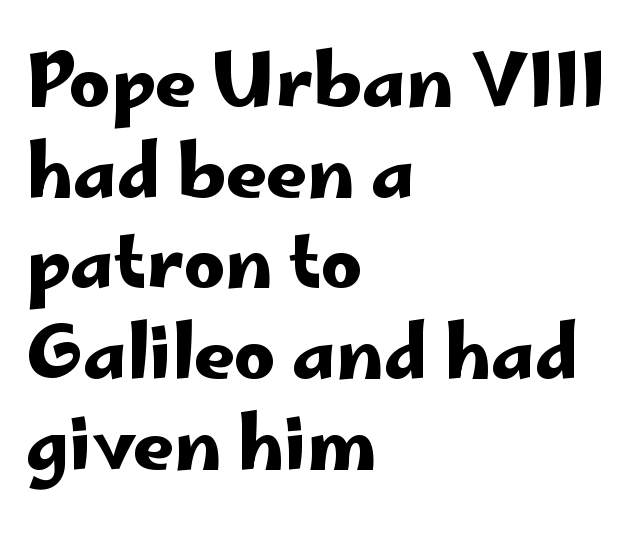
{"serif": "no", "italic": "no", "width": "wide", "stroke_contrast": "low", "x_height": "small", "monospaced": "no", "underline": "no", "align": "left", "line_spacing": "normal", "line_spacing_ratio": 1.26, "letter_spacing": "normal", "letter_spacing_em": 0.0, "glyph_px": 72}
